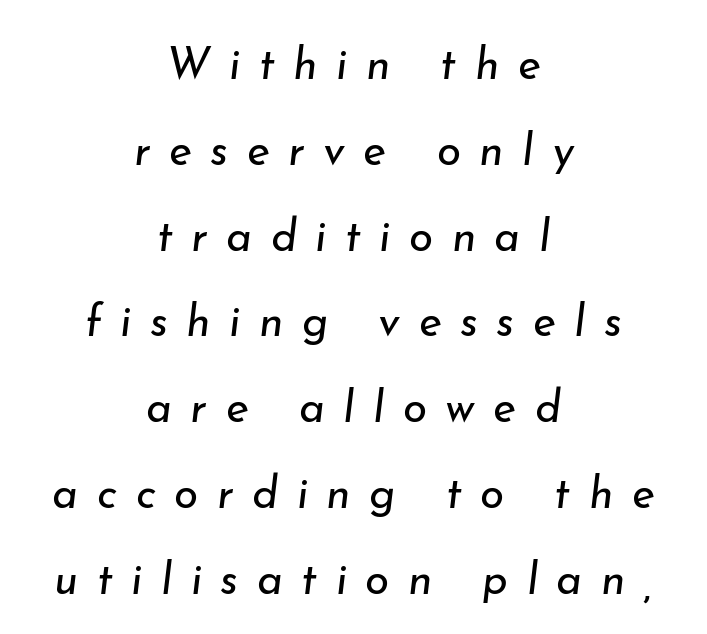
The image shows 44 px regular-weight type, italic (leaning right); set centered, loose line spacing (1.95x), unusually wide letter spacing (+0.42 em), not underlined; low stroke contrast and a small x-height.
